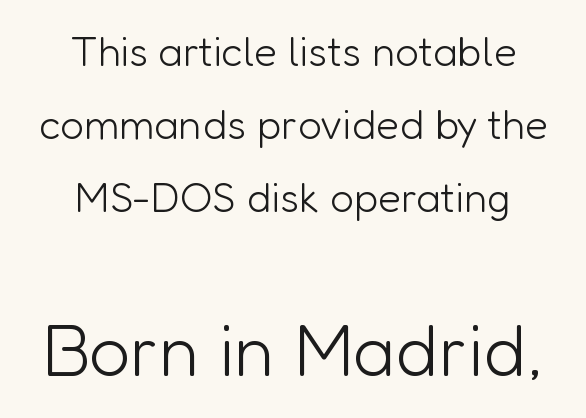
Q: Is the text bold? A: No.
Q: Is the text italic (slanted)? A: No, it is upright.
Q: Is the typeface a serif or a sans-serif typeface? A: Sans-serif.
Q: Is the text underlined? A: No.
Q: How is the paragraph aligned? A: Centered.
Q: Is the spacing between letters normal or unusually wide? A: Normal.
Q: Which block of text is set in a larger size, the first (top) or the second (bottom)? A: The second (bottom) one.
Q: Width (condensed, normal, or wide)? A: Normal.
Q: Stroke contrast? A: Low.
Q: x-height? A: Medium.
Q: Monospaced? A: No.
